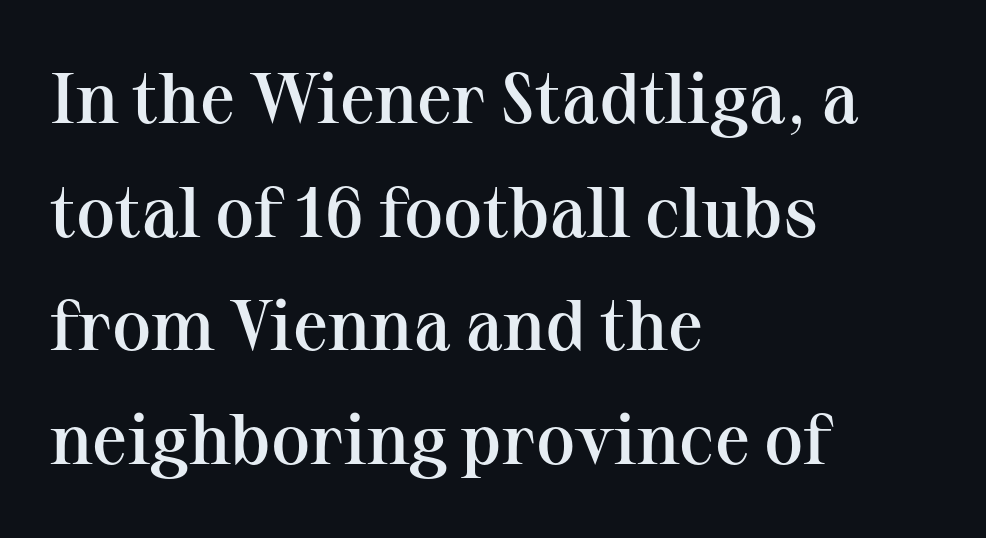
The image shows 71 px semibold serif type, upright; set left-aligned, normal line spacing (1.6x), normal letter spacing, not underlined; medium stroke contrast and a medium x-height.
